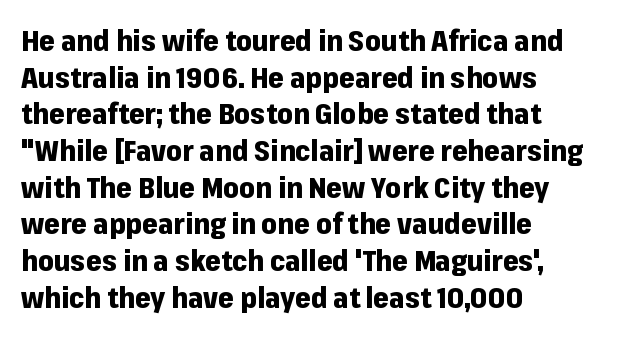
Think of a printed novel: that variable character pitch is what you see here. The lettering holds an erect, upright posture throughout. The passage shown has conventional tracking throughout. Every row of glyphs begins at an identical x-position on the left. The string is rendered with underlining switched off. Compared with an ordinary text face, these strokes are far heavier — a full bold.
